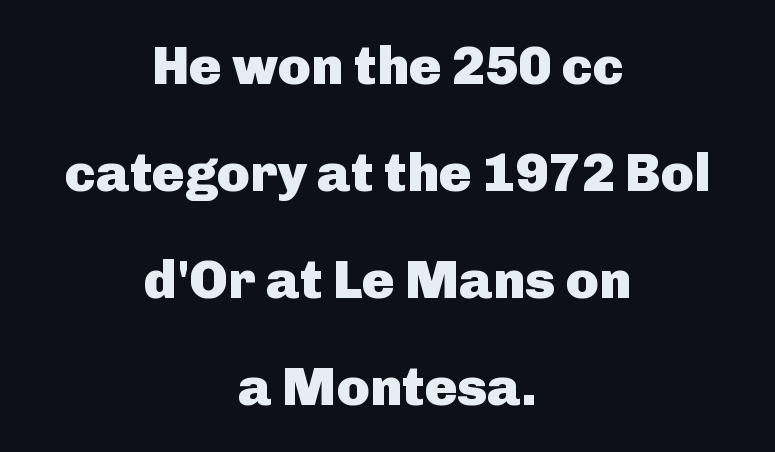
{"serif": "no", "italic": "no", "bold": "yes", "weight": "heavy", "width": "normal", "stroke_contrast": "low", "x_height": "medium", "monospaced": "no", "underline": "no", "align": "center", "line_spacing": "loose", "line_spacing_ratio": 1.98, "letter_spacing": "normal", "letter_spacing_em": 0.0, "glyph_px": 54}
